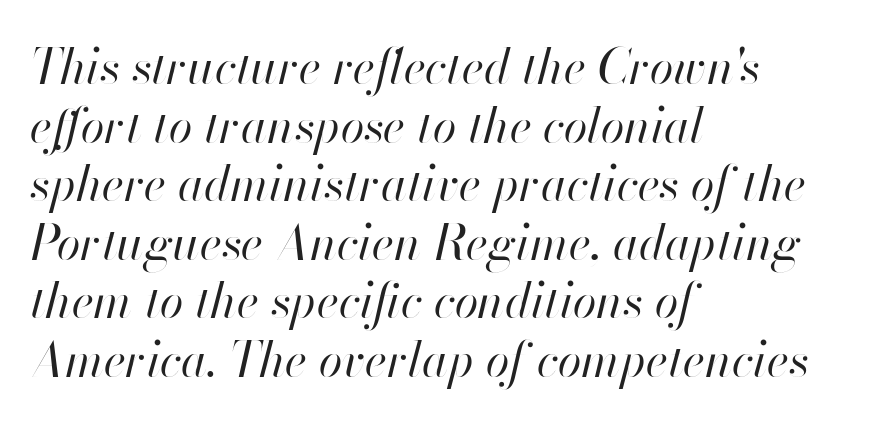
{"italic": "yes", "lean": "right", "slant_degrees": 13, "bold": "no", "weight": "regular", "width": "normal", "stroke_contrast": "high", "x_height": "small", "monospaced": "no", "underline": "no", "align": "left", "line_spacing_ratio": 1.22, "letter_spacing": "normal", "letter_spacing_em": 0.0, "glyph_px": 48}
